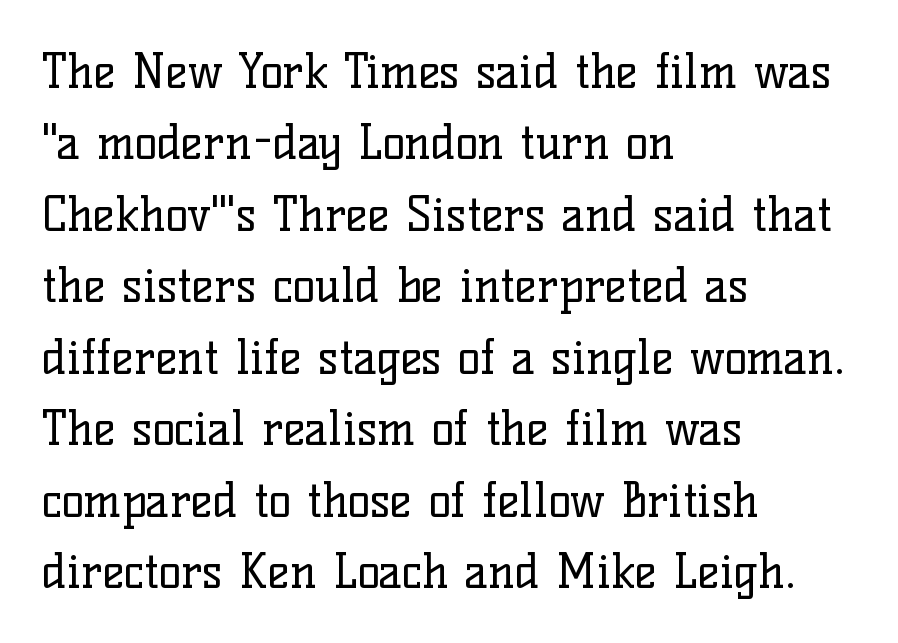
Q: Is the text bold? A: No.
Q: Is the text italic (slanted)? A: No, it is upright.
Q: Is the typeface a serif or a sans-serif typeface? A: Serif.
Q: Is the text underlined? A: No.
Q: How is the paragraph aligned? A: Left-aligned.
Q: Is the spacing between letters normal or unusually wide? A: Normal.
Q: Is the spacing between lines tight, normal or loose? A: Normal.
Q: Width (condensed, normal, or wide)? A: Normal.
Q: Stroke contrast? A: Low.
Q: x-height? A: Medium.
Q: Monospaced? A: No.
